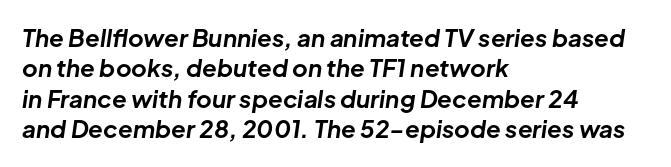
Q: Is the text bold? A: Yes.
Q: Is the text italic (slanted)? A: Yes, it leans right by about 8 degrees.
Q: Is the text underlined? A: No.
Q: How is the paragraph aligned? A: Left-aligned.
Q: Is the spacing between letters normal or unusually wide? A: Normal.
Q: Is the spacing between lines tight, normal or loose? A: Normal.
